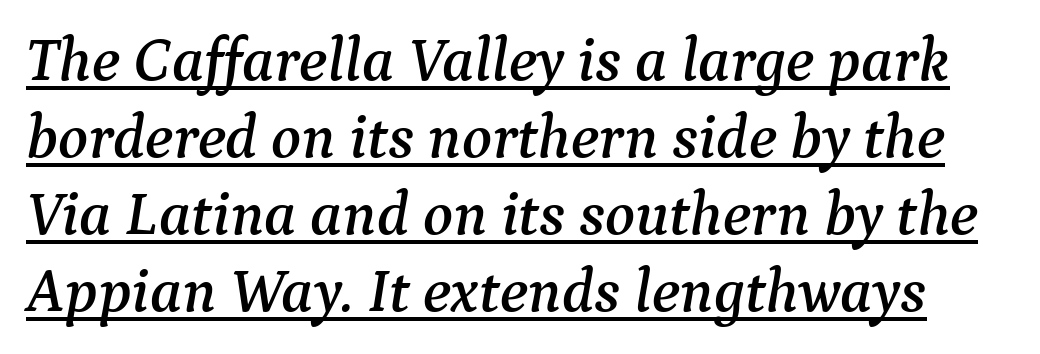
{"serif": "yes", "italic": "yes", "lean": "right", "slant_degrees": 9, "width": "normal", "stroke_contrast": "medium", "x_height": "medium", "monospaced": "no", "underline": "yes", "line_spacing_ratio": 1.24, "letter_spacing": "normal", "letter_spacing_em": 0.0, "glyph_px": 62}
